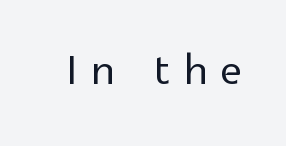
Q: Is the text italic (slanted)? A: No, it is upright.
Q: Is the typeface a serif or a sans-serif typeface? A: Sans-serif.
Q: Is the text underlined? A: No.
Q: Is the spacing between letters normal or unusually wide? A: Unusually wide.
Q: Width (condensed, normal, or wide)? A: Normal.
Q: x-height? A: Medium.
Q: Monospaced? A: No.
